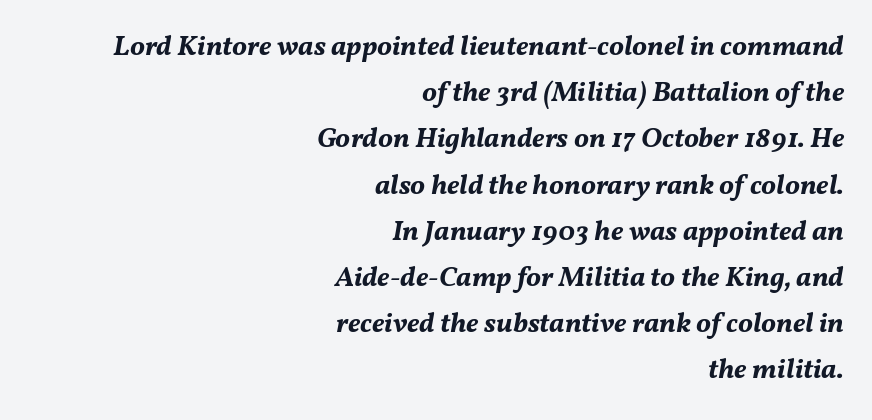
{"italic": "yes", "lean": "right", "slant_degrees": 11, "bold": "yes", "weight": "bold", "width": "normal", "stroke_contrast": "medium", "x_height": "medium", "monospaced": "no", "underline": "no", "align": "right", "line_spacing": "normal", "line_spacing_ratio": 1.65, "letter_spacing": "normal", "letter_spacing_em": 0.0, "glyph_px": 28}
